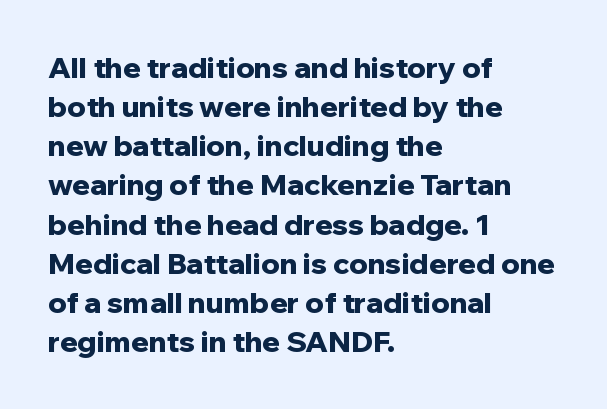
Does the leading feel generous? No, just average. The tracking reads as untouched default to a designer's eye. You can tell it's not italic because the verticals are truly vertical. These lines are composed in type without serifs.
